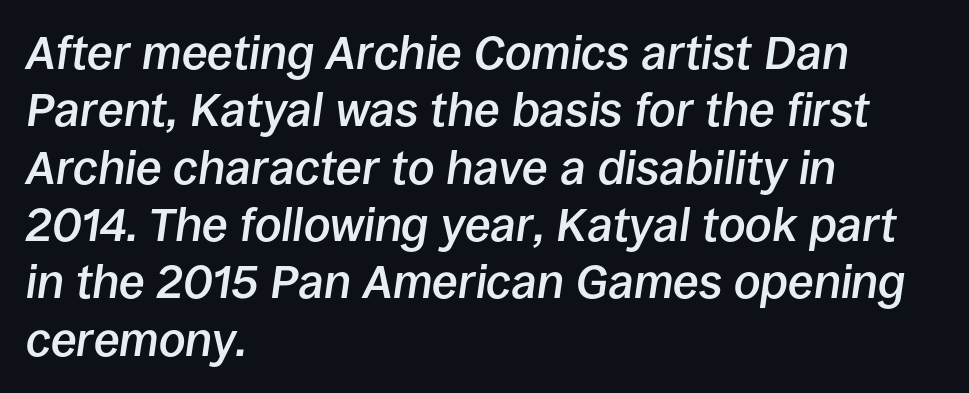
The image shows 47 px semibold type, italic (leaning right); set left-aligned, line spacing 1.22x, normal letter spacing, not underlined; low stroke contrast and a large x-height.
